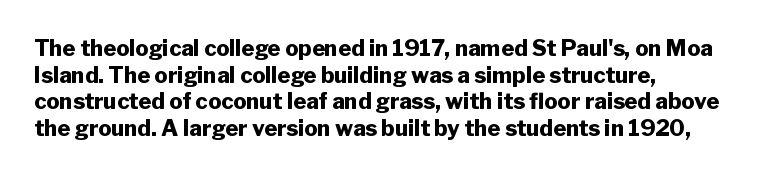
The image shows 22 px bold type, upright; set left-aligned, line spacing 1.21x, normal letter spacing, not underlined.
